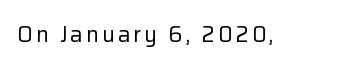
The image shows 22 px text type, upright; set not underlined.
